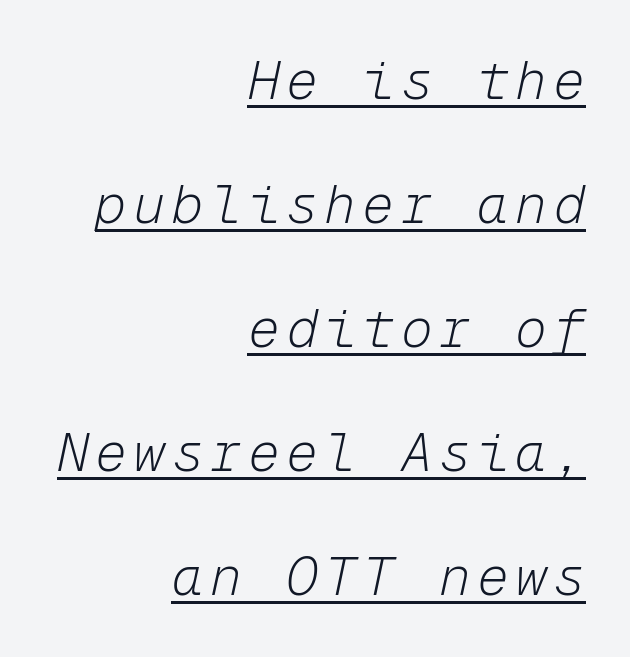
The image shows 53 px light type, italic (leaning right), monospaced; set right-aligned, loose line spacing (2.34x), underlined; low stroke contrast and a medium x-height.
